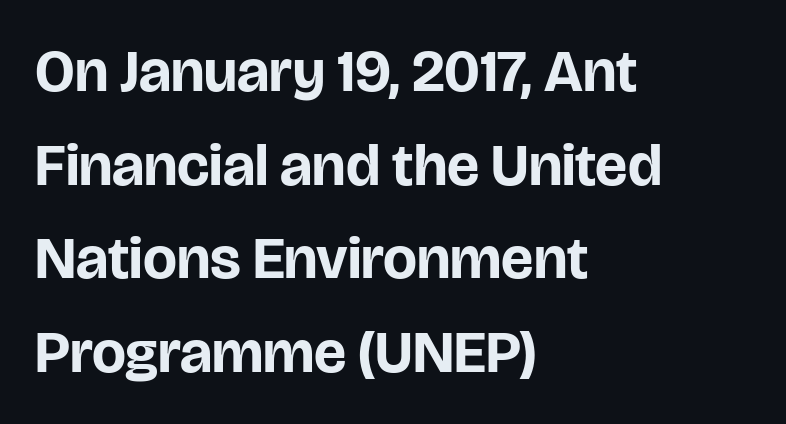
The image shows 60 px bold sans-serif type, upright; set left-aligned, normal line spacing (1.56x), normal letter spacing, not underlined; low stroke contrast and a large x-height.
